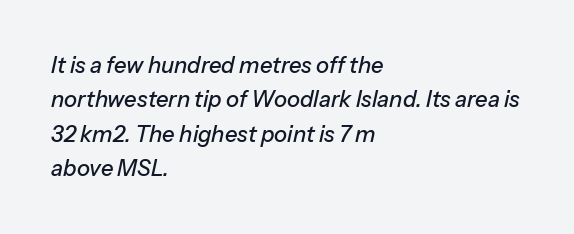
{"italic": "yes", "lean": "right", "slant_degrees": 13, "underline": "no", "align": "left", "line_spacing": "normal", "line_spacing_ratio": 1.56, "letter_spacing": "normal", "letter_spacing_em": 0.0, "glyph_px": 22}
